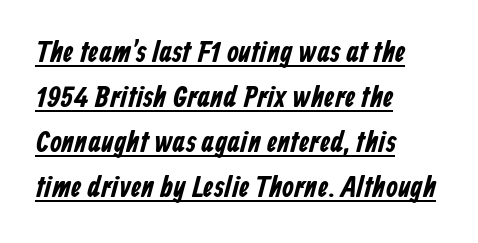
Reading down the column, the eye jumps a familiar distance to each next line. These lines are rendered in a variable-pitch font. In terms of letterform style, serifs are entirely absent. Is the letter spacing exaggerated? No — it looks like the ordinary default.
